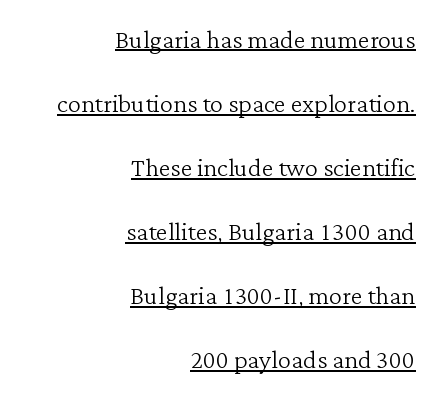
The image shows 33 px light serif type, upright; set right-aligned, loose line spacing (1.94x), normal letter spacing, underlined; low stroke contrast and a medium x-height.
